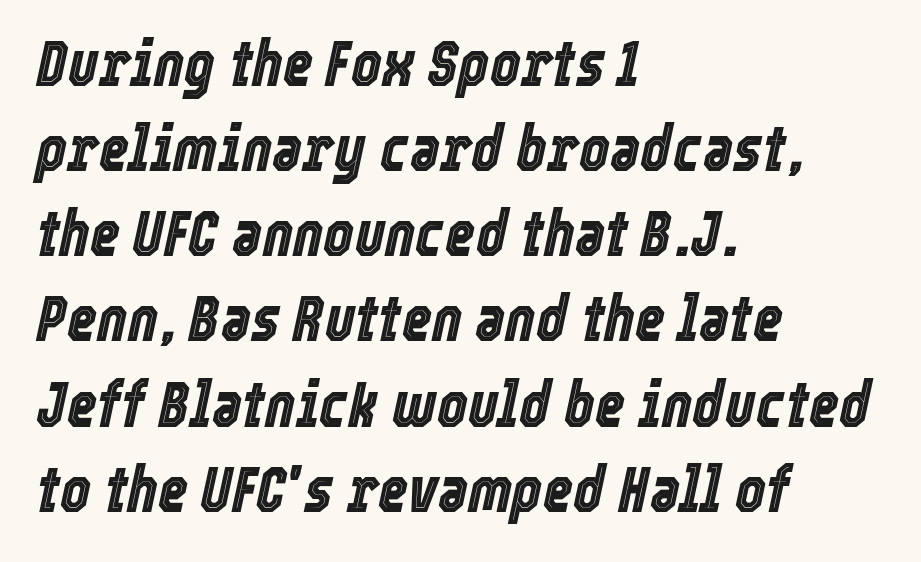
The image shows 65 px condensed type, italic (leaning right); set left-aligned, normal line spacing (1.31x), normal letter spacing, not underlined; a medium x-height.
